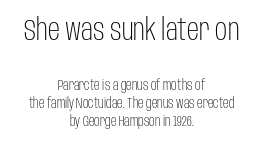
Compared with typical body copy, the letter spacing here is the same. The lines sit at an ordinary, default distance from one another. Note: larger setting up top, smaller setting below. No word sits above an underline. Quick note: not italic, upright.
